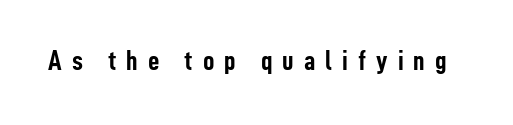
There is plenty of visible air inserted between adjacent glyphs. The string is rendered with underlining switched off. When letters stand straight like this, we call the style roman or upright. Its strokes are broad and dark, the hallmark of bold type.
